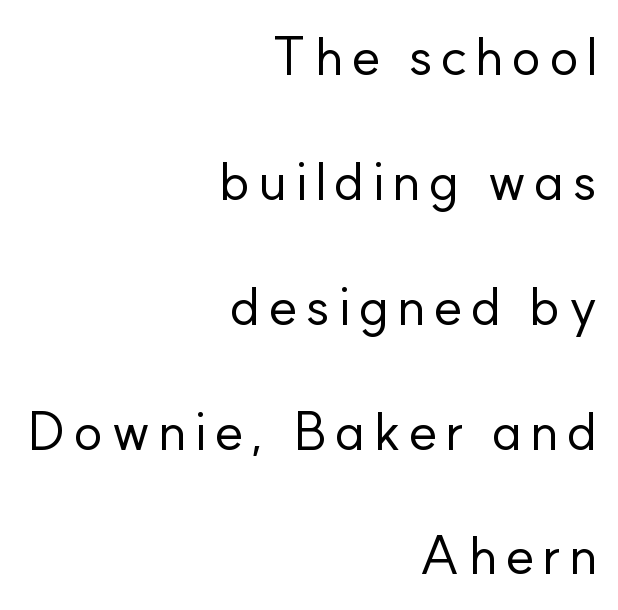
The image shows 55 px regular-weight sans-serif type, upright; set right-aligned, loose line spacing (2.27x), not underlined; low stroke contrast and a small x-height.
